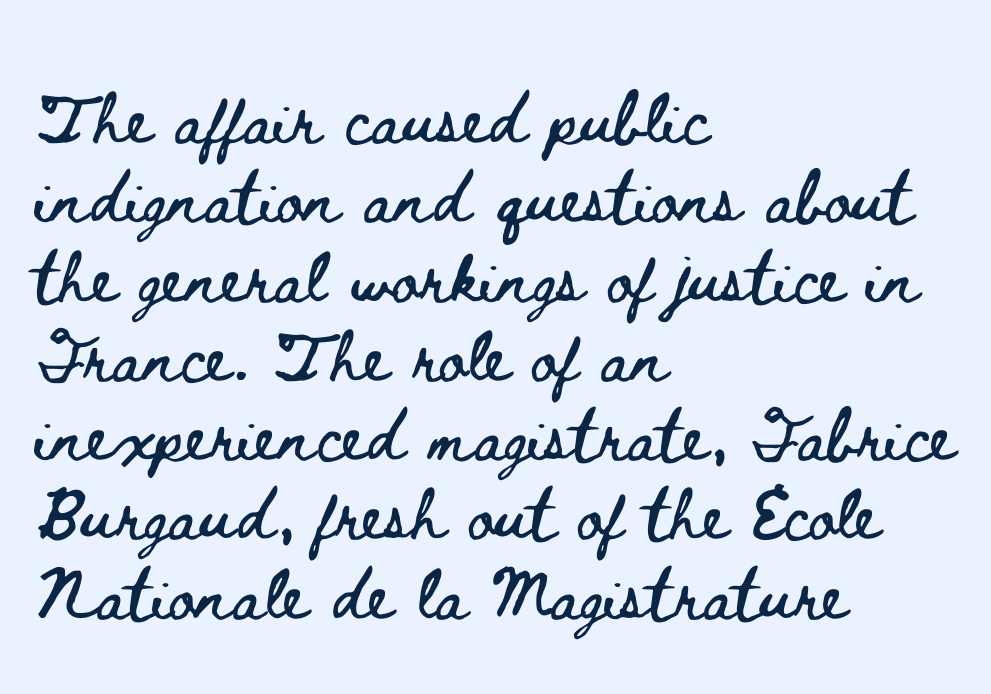
The image shows 65 px wide type; set left-aligned, line spacing 1.22x, normal letter spacing, not underlined; low stroke contrast and a small x-height.
